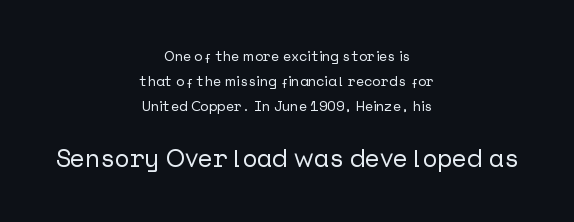
{"italic": "no", "underline": "no", "align": "center", "line_spacing_ratio": 1.78, "letter_spacing": "normal", "letter_spacing_em": 0.0, "larger_block": "second", "size_ratio": 1.79, "glyph_px": 25}
